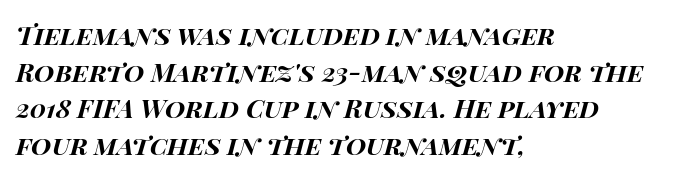
{"italic": "yes", "lean": "right", "slant_degrees": 14, "bold": "yes", "underline": "no", "align": "left", "line_spacing": "normal", "line_spacing_ratio": 1.41, "letter_spacing": "normal", "letter_spacing_em": 0.0, "glyph_px": 26}
